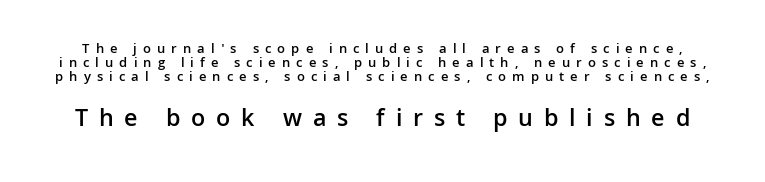
{"italic": "no", "bold": "semi", "underline": "no", "line_spacing": "tight", "line_spacing_ratio": 1.01, "letter_spacing": "wide", "letter_spacing_em": 0.43, "larger_block": "second", "size_ratio": 1.79, "glyph_px": 25}
